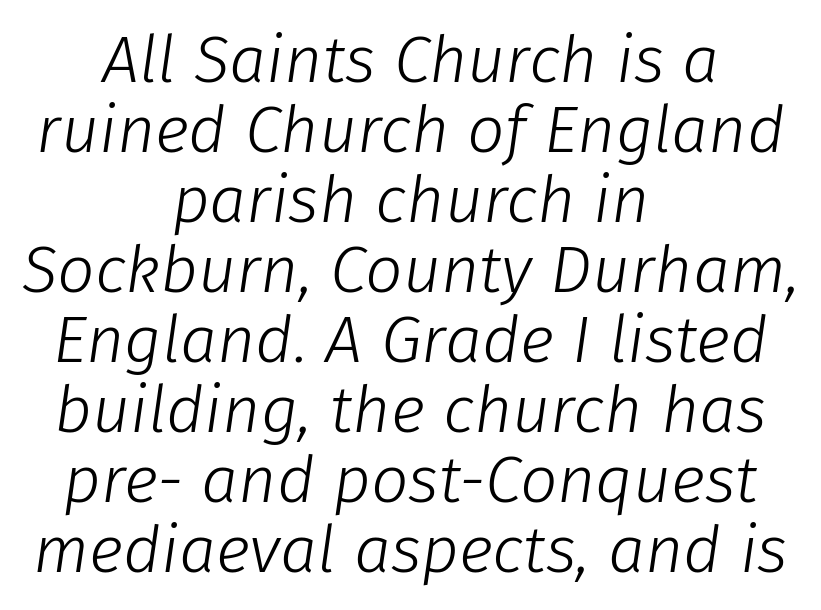
Q: Is the text bold? A: No.
Q: Is the text italic (slanted)? A: Yes, it leans right by about 8 degrees.
Q: Is the text underlined? A: No.
Q: How is the paragraph aligned? A: Centered.
Q: Is the spacing between letters normal or unusually wide? A: Normal.
Q: Is the spacing between lines tight, normal or loose? A: Tight.
Q: Width (condensed, normal, or wide)? A: Normal.
Q: Stroke contrast? A: Low.
Q: x-height? A: Medium.
Q: Monospaced? A: No.
